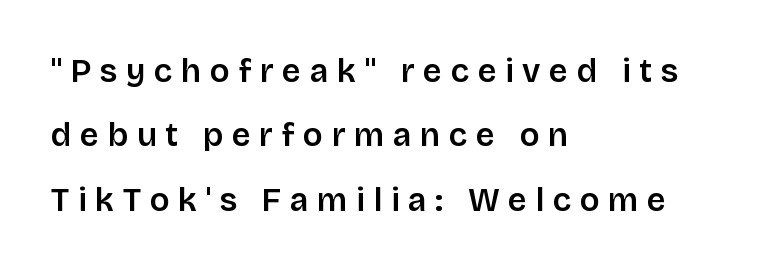
Q: Is the text italic (slanted)? A: No, it is upright.
Q: Is the typeface a serif or a sans-serif typeface? A: Sans-serif.
Q: Is the text underlined? A: No.
Q: How is the paragraph aligned? A: Left-aligned.
Q: Is the spacing between letters normal or unusually wide? A: Unusually wide.
Q: Is the spacing between lines tight, normal or loose? A: Loose.
Q: Width (condensed, normal, or wide)? A: Normal.
Q: Stroke contrast? A: Low.
Q: x-height? A: Large.
Q: Monospaced? A: No.
